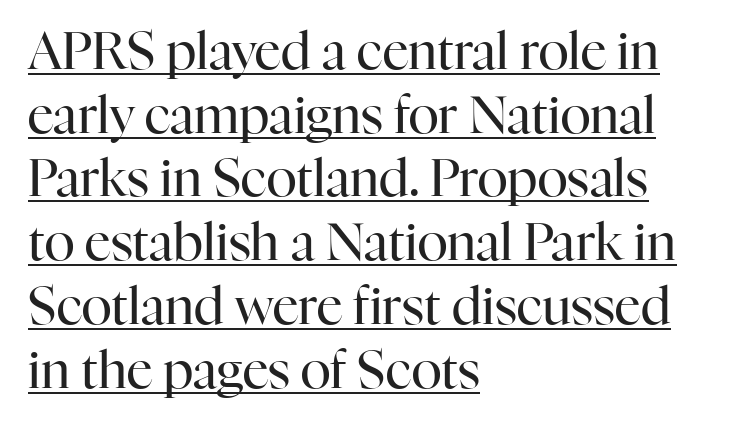
{"serif": "yes", "italic": "no", "bold": "no", "weight": "regular", "width": "normal", "stroke_contrast": "high", "x_height": "medium", "monospaced": "no", "underline": "yes", "align": "left", "line_spacing": "normal", "line_spacing_ratio": 1.25, "letter_spacing": "normal", "letter_spacing_em": 0.0, "glyph_px": 51}
